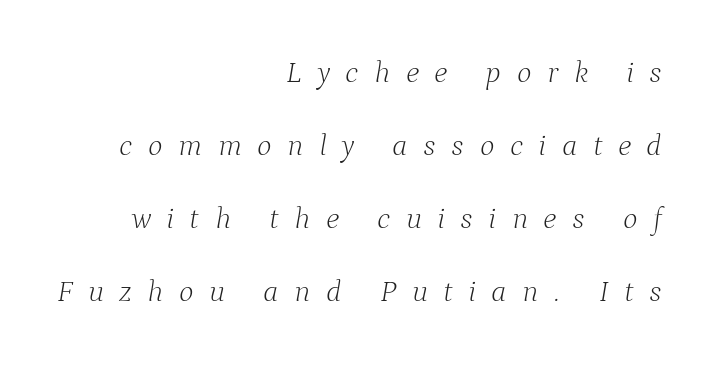
{"serif": "yes", "italic": "yes", "lean": "right", "slant_degrees": 9, "bold": "no", "weight": "light", "width": "normal", "stroke_contrast": "low", "x_height": "medium", "monospaced": "no", "underline": "no", "align": "right", "line_spacing": "loose", "line_spacing_ratio": 2.35, "letter_spacing": "wide", "letter_spacing_em": 0.5, "glyph_px": 31}
